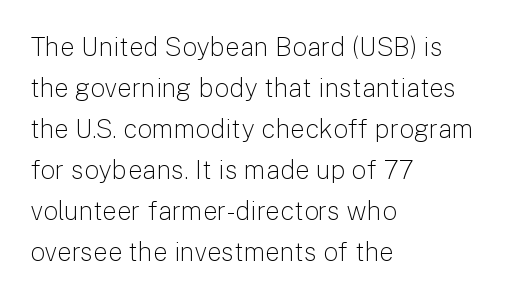
The image shows 26 px text type, upright; set left-aligned, normal line spacing (1.58x), normal letter spacing, not underlined.
